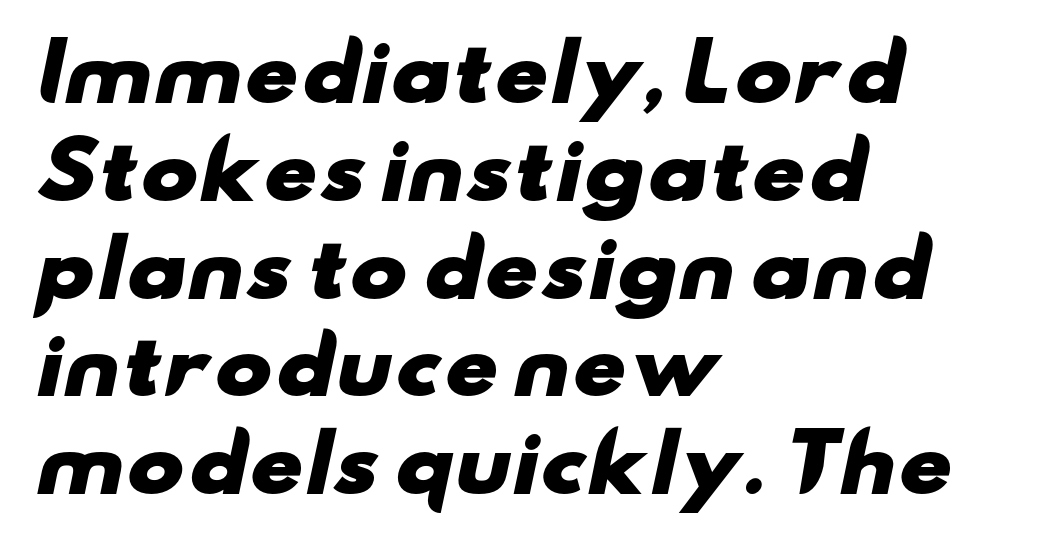
The image shows 77 px heavy, wide sans-serif type; set left-aligned, normal line spacing (1.27x), normal letter spacing, not underlined; low stroke contrast and a small x-height.
